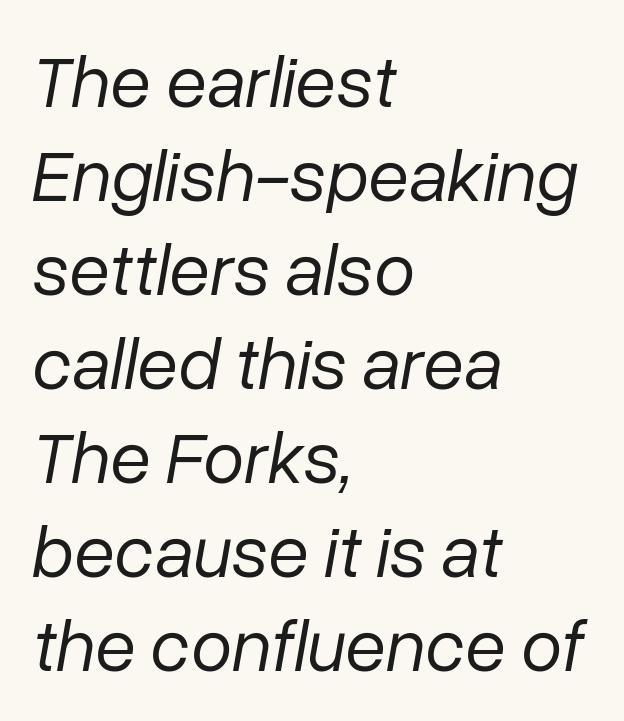
{"italic": "yes", "lean": "right", "slant_degrees": 10, "bold": "no", "weight": "regular", "width": "normal", "stroke_contrast": "low", "x_height": "medium", "monospaced": "no", "underline": "no", "align": "left", "line_spacing": "normal", "line_spacing_ratio": 1.27, "letter_spacing": "normal", "letter_spacing_em": 0.0, "glyph_px": 74}
